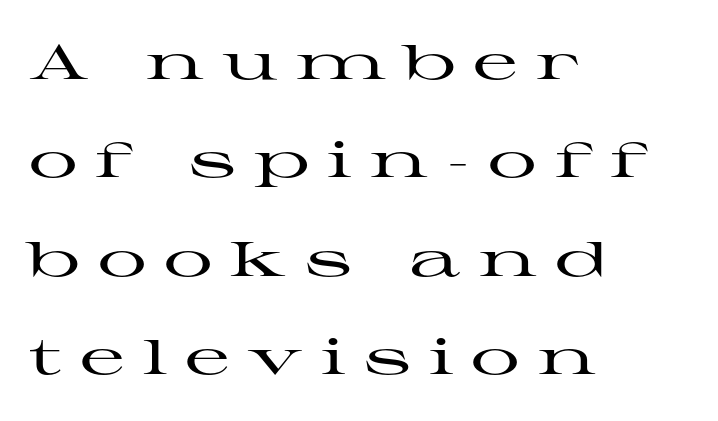
The image shows 49 px wide serif type, upright; set left-aligned, loose line spacing (2.01x), unusually wide letter spacing (+0.37 em), not underlined; high stroke contrast and a medium x-height.
